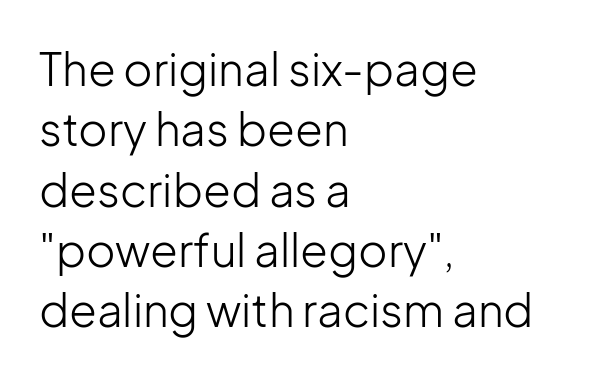
{"serif": "no", "italic": "no", "bold": "no", "weight": "light", "width": "normal", "stroke_contrast": "low", "x_height": "medium", "monospaced": "no", "underline": "no", "align": "left", "line_spacing": "normal", "line_spacing_ratio": 1.34, "letter_spacing": "normal", "letter_spacing_em": 0.0, "glyph_px": 45}
